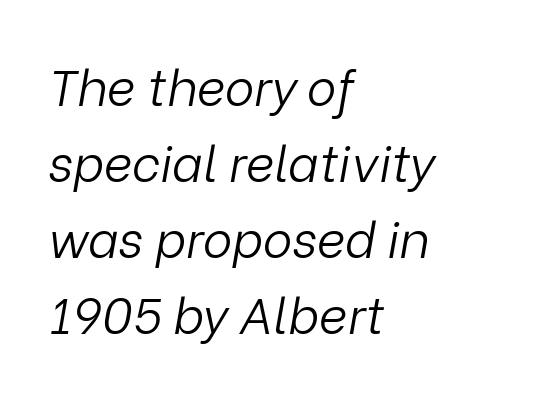
{"italic": "yes", "lean": "right", "slant_degrees": 9, "bold": "no", "weight": "light", "width": "normal", "stroke_contrast": "low", "x_height": "medium", "monospaced": "no", "underline": "no", "align": "left", "line_spacing": "normal", "line_spacing_ratio": 1.52, "letter_spacing": "normal", "letter_spacing_em": 0.0, "glyph_px": 50}
